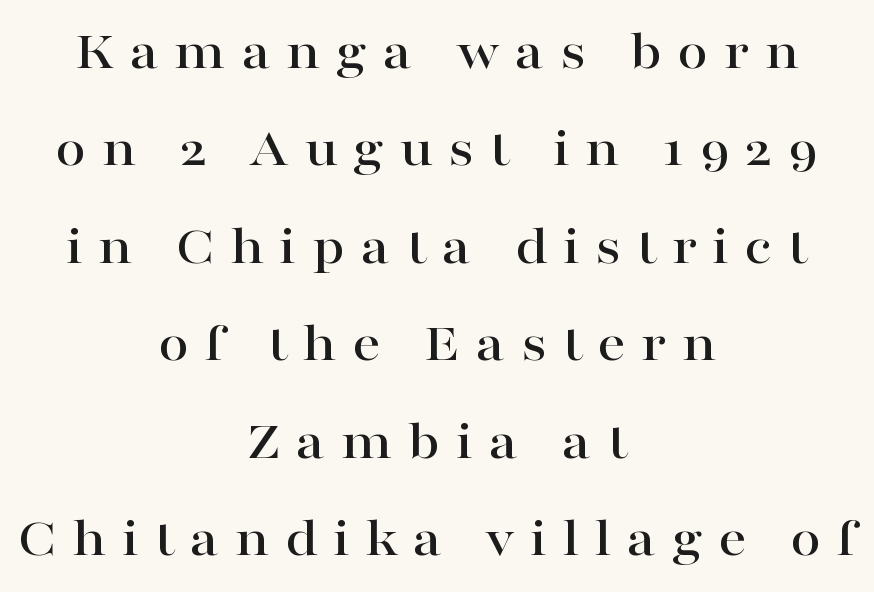
Small tapered or slab feet sit at the stroke ends, so this counts as serif. This sample uses an upright cut, with every glyph sitting square on the baseline. These lines are centered, leaving both edges ragged. Bare-footed words on every line.
